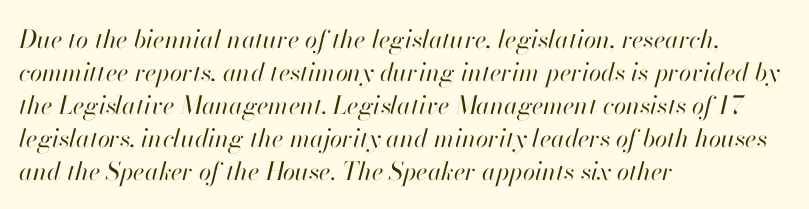
{"italic": "yes", "lean": "right", "slant_degrees": 13, "bold": "no", "underline": "no", "align": "left", "line_spacing": "normal", "line_spacing_ratio": 1.32, "letter_spacing": "normal", "letter_spacing_em": 0.0, "glyph_px": 25}
